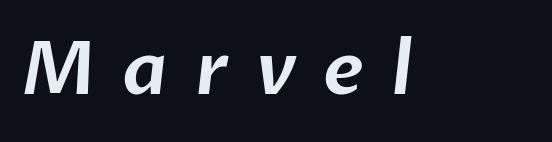
{"serif": "no", "width": "normal", "stroke_contrast": "low", "x_height": "medium", "monospaced": "no", "underline": "no", "letter_spacing": "wide", "letter_spacing_em": 0.37, "glyph_px": 73}
